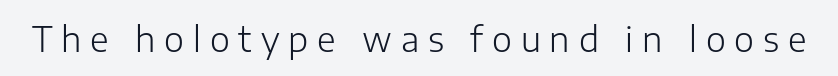
Note: no serifs on the glyphs. Think of a printed novel: that variable character pitch is what you see here. The strokes carry an ordinary text weight at most. The foot of each line stays bare and open. Is there any slant? The stems are plumb. The tracking reads as deliberately expanded to a designer's eye.
